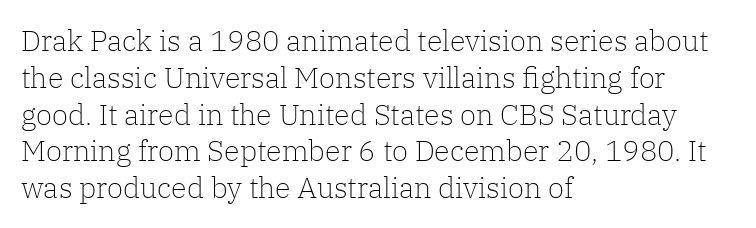
Q: Is the text bold? A: No.
Q: Is the text italic (slanted)? A: No, it is upright.
Q: Is the typeface a serif or a sans-serif typeface? A: Serif.
Q: Is the text underlined? A: No.
Q: How is the paragraph aligned? A: Left-aligned.
Q: Is the spacing between letters normal or unusually wide? A: Normal.
Q: Is the spacing between lines tight, normal or loose? A: Normal.
Q: Width (condensed, normal, or wide)? A: Normal.
Q: Stroke contrast? A: Low.
Q: x-height? A: Medium.
Q: Monospaced? A: No.
